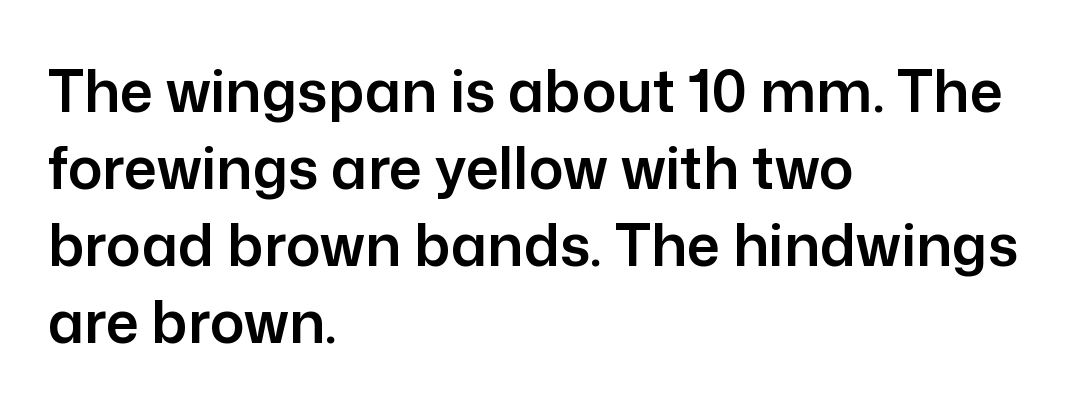
The letters advance in unequal steps, a hallmark of proportional type. Font category for this specimen: sans-serif. This sample uses plain, unmodified letter spacing. Line spacing here is normal. Each row of text sits above clean, open space.
